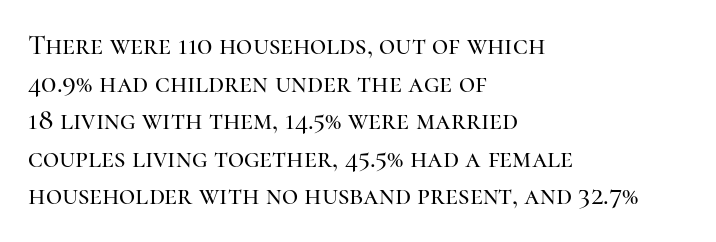
{"serif": "yes", "italic": "no", "width": "normal", "stroke_contrast": "high", "x_height": "medium", "monospaced": "no", "underline": "no", "align": "left", "line_spacing": "normal", "line_spacing_ratio": 1.34, "letter_spacing": "normal", "letter_spacing_em": 0.0, "glyph_px": 28}
